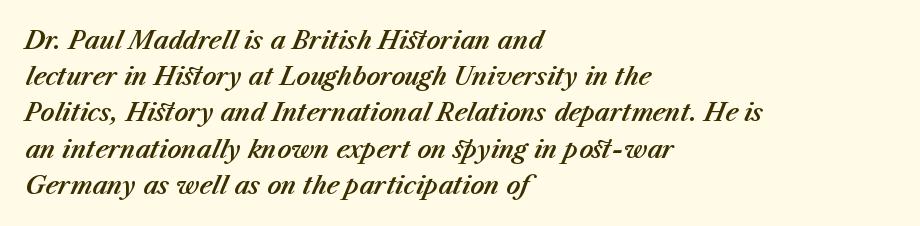
The image shows 24 px text type, italic (leaning right); set left-aligned, normal line spacing (1.51x), normal letter spacing, not underlined.
